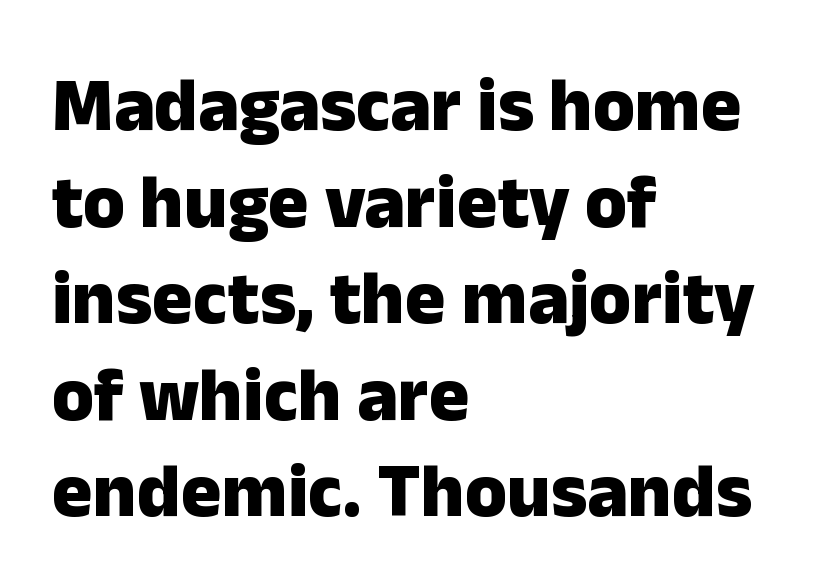
The image shows 76 px heavy sans-serif type, upright; set left-aligned, normal line spacing (1.27x), normal letter spacing, not underlined; low stroke contrast and a medium x-height.
